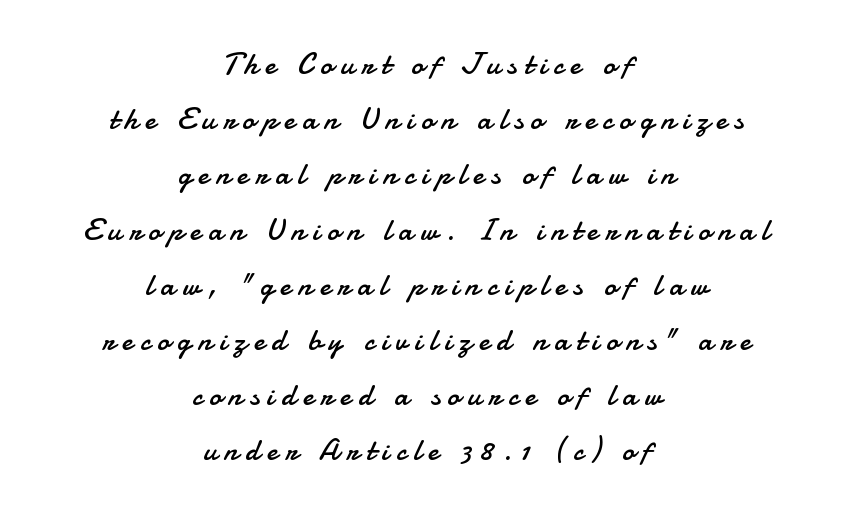
Character widths vary here, with narrow letters taking less room than wide ones. Stroke terminals: plain, sans-serif. Compared with typical body copy, the letter spacing here is much looser. Casual observation: everything's sitting right in the middle. Bold? No — there's no thickening of the strokes.
